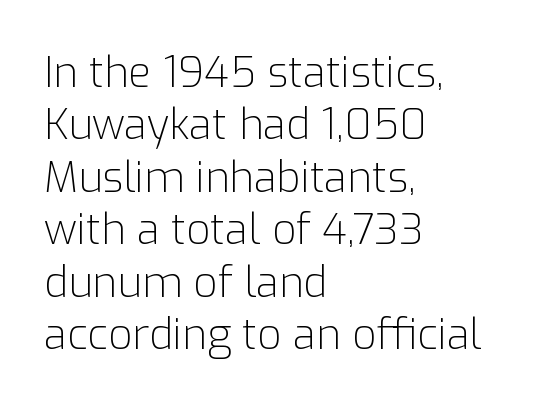
Look at the tracking — it's just the regular setting, nothing added. Each stroke keeps to a modest, everyday thickness or less. The baseline area is clear. A typesetter would call this proportional, since set widths differ per character. The vertical gap from one line to the next is medium. The rendering shows plain stroke endings on the letterforms — a sans-serif design.
